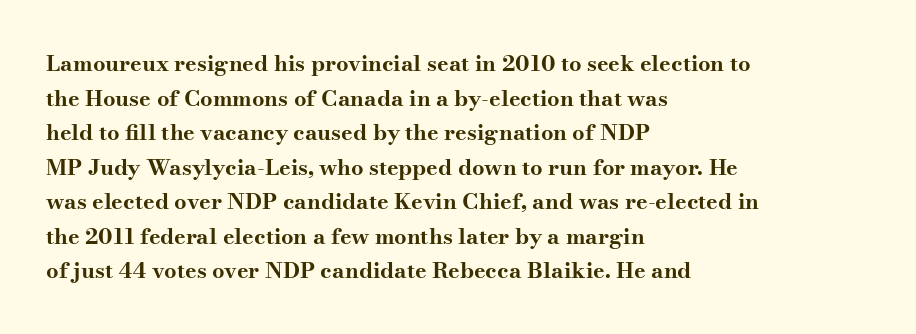
Q: Is the text bold? A: Yes.
Q: Is the text italic (slanted)? A: No, it is upright.
Q: Is the text underlined? A: No.
Q: How is the paragraph aligned? A: Left-aligned.
Q: Is the spacing between letters normal or unusually wide? A: Normal.
Q: Is the spacing between lines tight, normal or loose? A: Normal.
